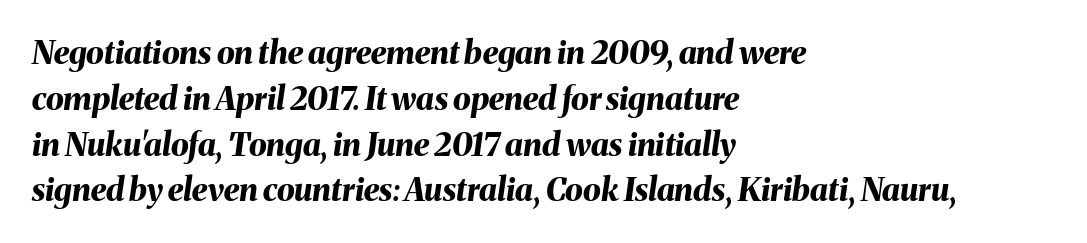
The block of text has a typical density, with ordinary space between rows. Caption: multi-line text, flush left, ragged right. Clear beneath every line of the passage. Compared with an ordinary text face, these strokes are far heavier — a full bold.
